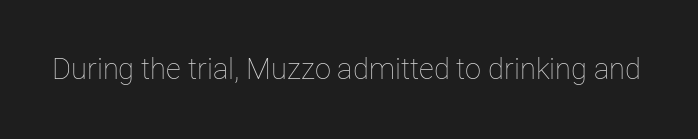
The image shows 29 px thin type, upright; set normal letter spacing, not underlined; low stroke contrast and a medium x-height.
